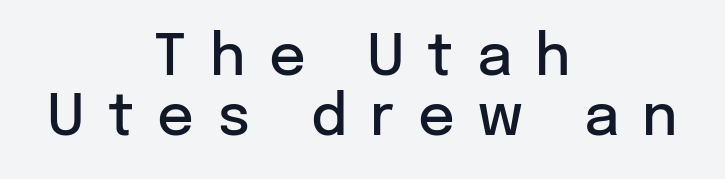
Interline gaps are noticeably narrow in this sample. Alignment: centered. The horizontal fit of the characters is loose and conspicuously gappy. The specimen omits any rule beneath the text block's lines.
